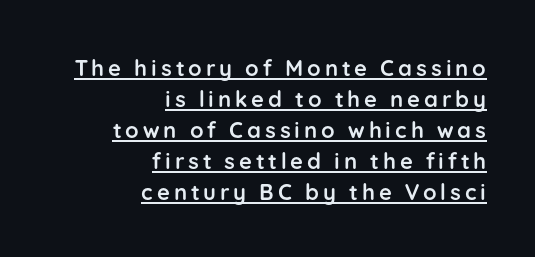
You can see a thin bar hugging the bottom of the glyphs. This rendering uses right alignment, leaving the left contour irregular. Posture: upright roman. The strokes are fattened all the way to bold.
